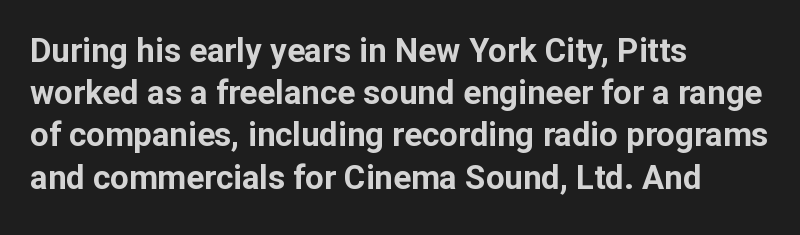
The image shows 33 px bold sans-serif type, upright; set left-aligned, normal line spacing (1.28x), normal letter spacing, not underlined; low stroke contrast and a medium x-height.
